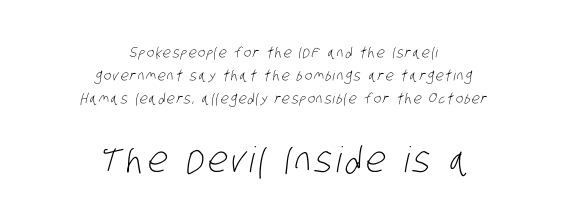
The image shows 35 px light, condensed sans-serif type; set centered, normal line spacing (1.66x), not underlined; the second (bottom) block is 2.5x larger; low stroke contrast and a large x-height.
